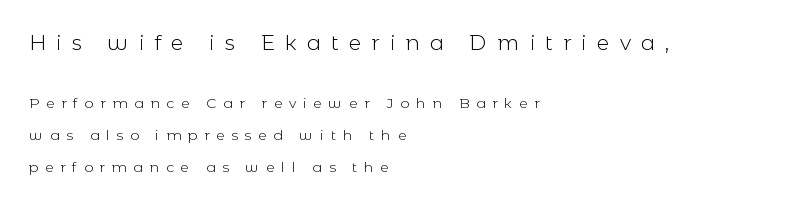
You can tell it's not italic because the verticals are truly vertical. Counters stay open thanks to moderate or lighter strokes. Descender tails drop into unmarked territory. Honestly, the letter spacing is so wide it's the main thing you notice. Reading down the column, the eye jumps a long way to each next line. The initial chunk of copy outweighs the following chunk in type size.
